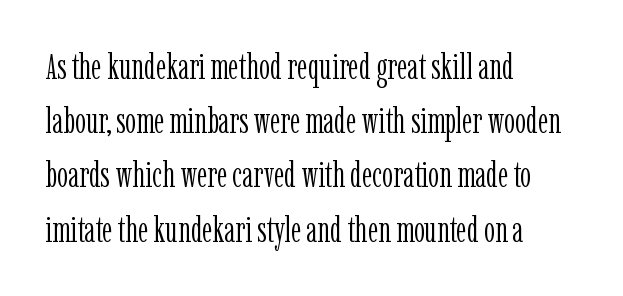
Letters rest on an invisible, unmarked baseline. Check where the strokes stop: tiny serifs finish them off. The characters are drawn with everyday or finer stroke widths. If you drew a ruler down the left edge, every line would touch it. A typesetter would call this leading conventional body-copy spacing.
